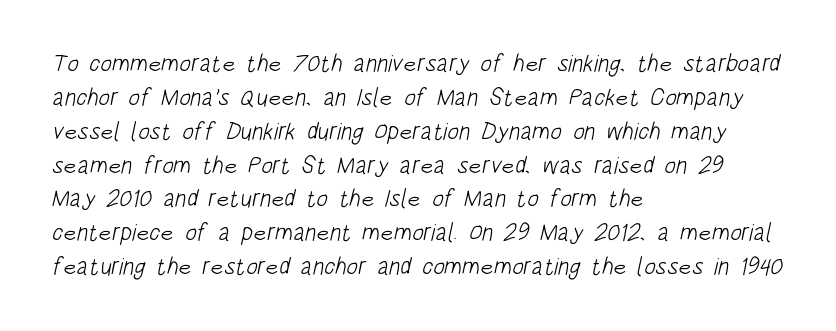
{"bold": "no", "underline": "no", "align": "left", "line_spacing": "normal", "line_spacing_ratio": 1.41, "letter_spacing": "normal", "letter_spacing_em": 0.0, "glyph_px": 24}
